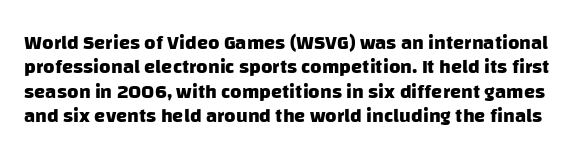
{"bold": "yes", "underline": "no", "line_spacing_ratio": 1.22, "letter_spacing": "normal", "letter_spacing_em": 0.0, "glyph_px": 20}
